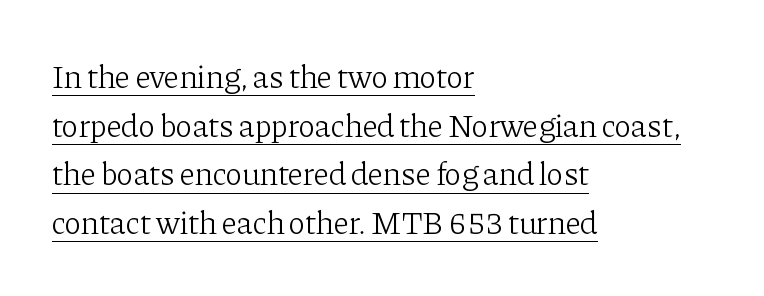
Stroke terminals: seriffed. These lines were composed using upright roman letters. Is the block centered? No — it sits flush against the left margin. Honestly, the letter spacing is just normal — you wouldn't notice it. What decoration does the sample have? An underline.
